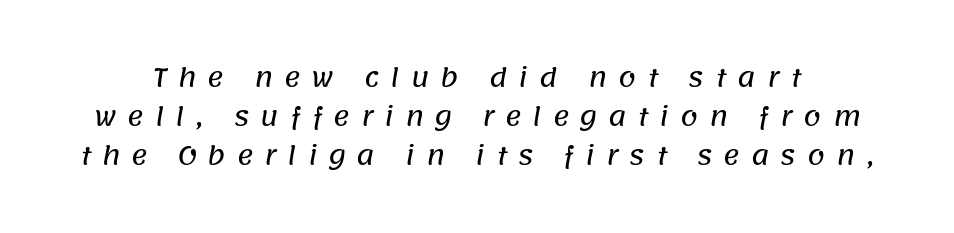
Glance below the letters and you will spot only blank space. The horizontal fit of the characters is loose and conspicuously gappy. Notice how descenders clear the ascenders below comfortably — that's standard leading.
